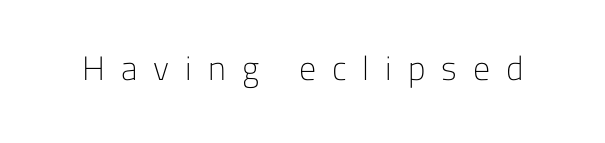
Q: Is the text bold? A: No.
Q: Is the text italic (slanted)? A: No, it is upright.
Q: Is the typeface a serif or a sans-serif typeface? A: Sans-serif.
Q: Is the text underlined? A: No.
Q: Is the spacing between letters normal or unusually wide? A: Unusually wide.
Q: Width (condensed, normal, or wide)? A: Normal.
Q: Stroke contrast? A: Low.
Q: x-height? A: Medium.
Q: Monospaced? A: No.
